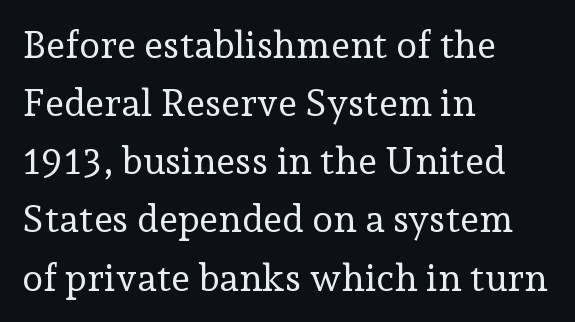
If you drew a ruler down the left edge, every line would touch it. Quick note: not italic, upright. Each row of text sits above clean, open space. You could not count columns in this text — the font is proportionally spaced. A serif font was chosen for this passage.
